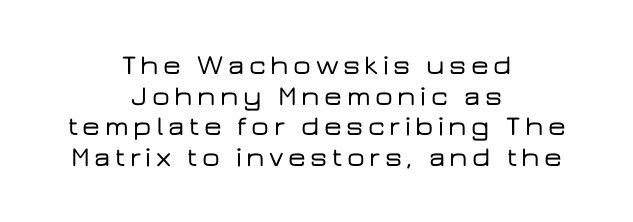
The image shows 28 px wide sans-serif type, upright; set centered, tight line spacing (1.09x), not underlined; low stroke contrast and a medium x-height.
